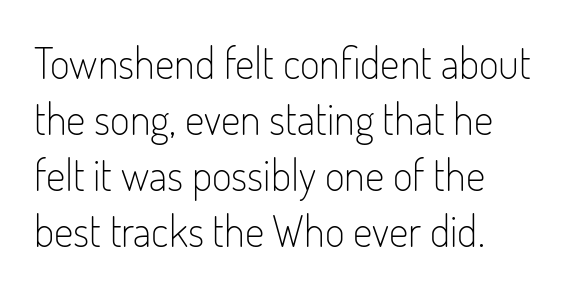
The axis of the letterforms is exactly vertical. A classic flush-left, rag-right setting is used for this passage. A light-to-regular cut is what we see here. The face used here is proportionally spaced, like ordinary book or web type.
